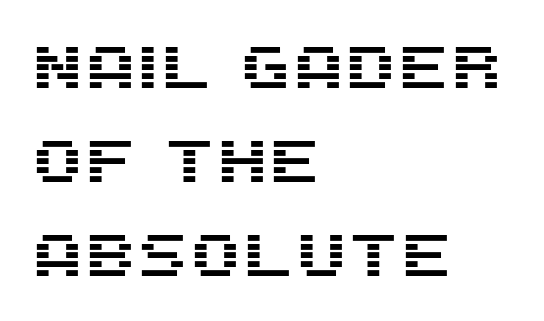
Q: Is the text italic (slanted)? A: No, it is upright.
Q: Is the typeface a serif or a sans-serif typeface? A: Sans-serif.
Q: Is the text underlined? A: No.
Q: How is the paragraph aligned? A: Left-aligned.
Q: Is the spacing between letters normal or unusually wide? A: Normal.
Q: Is the spacing between lines tight, normal or loose? A: Normal.
Q: Width (condensed, normal, or wide)? A: Normal.
Q: Stroke contrast? A: Medium.
Q: x-height? A: Large.
Q: Monospaced? A: No.
